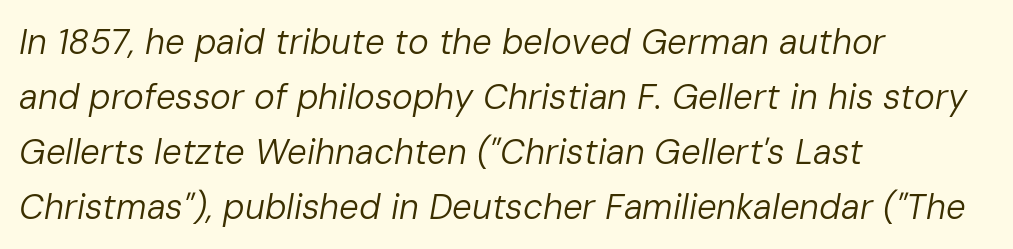
Q: Is the text bold? A: No.
Q: Is the text italic (slanted)? A: Yes, it leans right by about 10 degrees.
Q: Is the text underlined? A: No.
Q: How is the paragraph aligned? A: Left-aligned.
Q: Is the spacing between letters normal or unusually wide? A: Normal.
Q: Is the spacing between lines tight, normal or loose? A: Normal.
Q: Width (condensed, normal, or wide)? A: Normal.
Q: Stroke contrast? A: Low.
Q: x-height? A: Medium.
Q: Monospaced? A: No.
